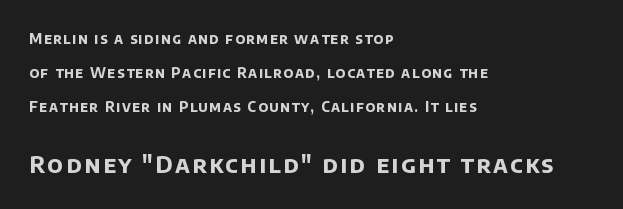
The image shows 23 px bold type; set left-aligned, loose line spacing (2.42x), not underlined; the second (bottom) block is 1.64x larger.
